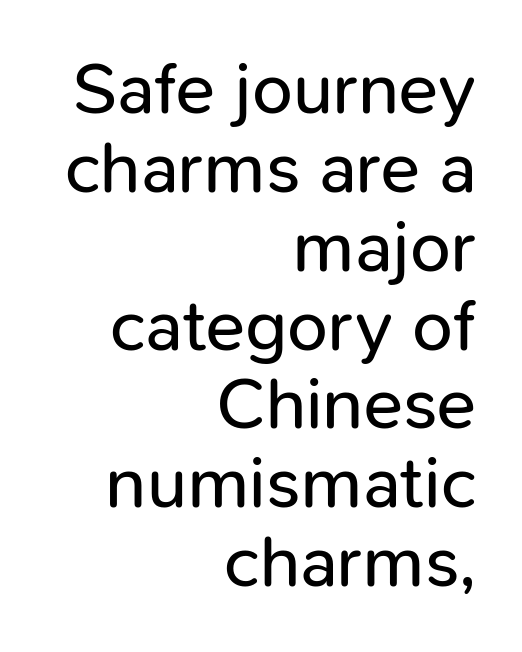
Q: Is the text bold? A: No.
Q: Is the text italic (slanted)? A: No, it is upright.
Q: Is the typeface a serif or a sans-serif typeface? A: Sans-serif.
Q: Is the text underlined? A: No.
Q: How is the paragraph aligned? A: Right-aligned.
Q: Is the spacing between letters normal or unusually wide? A: Normal.
Q: Is the spacing between lines tight, normal or loose? A: Tight.
Q: Width (condensed, normal, or wide)? A: Normal.
Q: Stroke contrast? A: Low.
Q: x-height? A: Medium.
Q: Monospaced? A: No.
